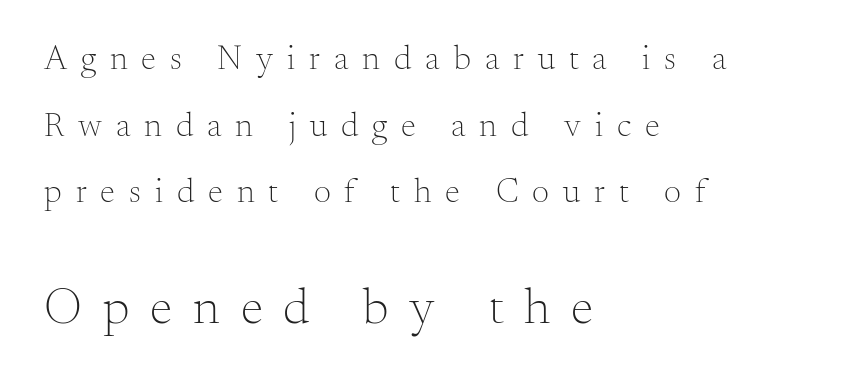
Each new line begins a long way beneath the previous one. The letters carry serifs — small finishing strokes at the ends of their stems. Characters follow at a spacing far wider than the type designer built in. Nobody drew a line under any word here. Posture: straight, roman, zero tilt.
